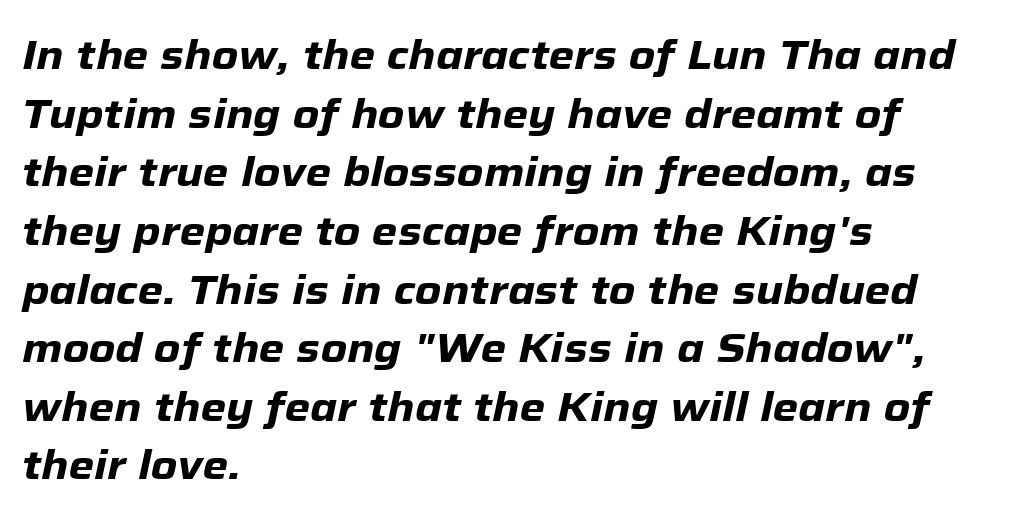
The image shows 41 px heavy type, italic (leaning right); set left-aligned, normal line spacing (1.43x), normal letter spacing, not underlined; low stroke contrast and a medium x-height.
